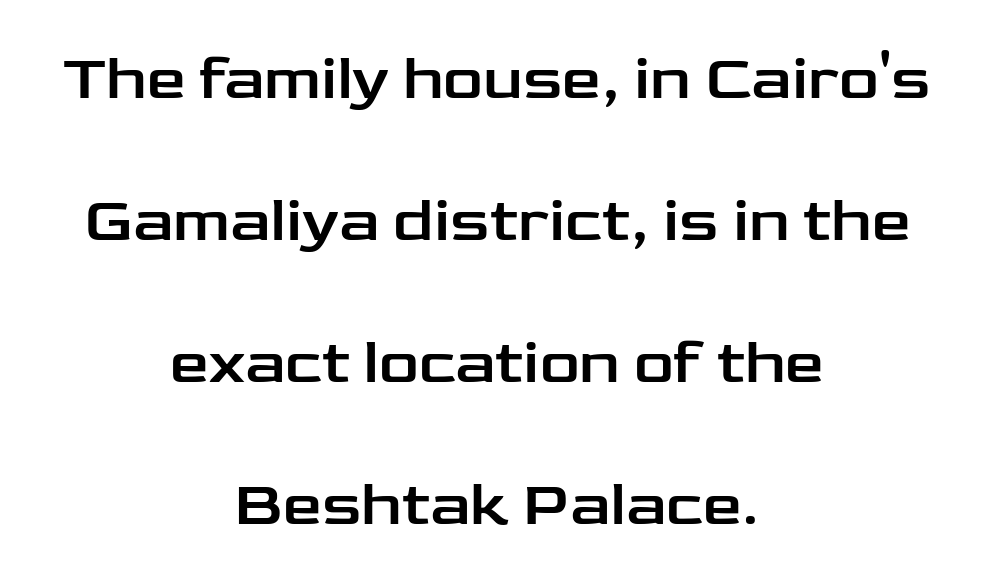
Q: Is the text italic (slanted)? A: No, it is upright.
Q: Is the typeface a serif or a sans-serif typeface? A: Sans-serif.
Q: Is the text underlined? A: No.
Q: How is the paragraph aligned? A: Centered.
Q: Is the spacing between letters normal or unusually wide? A: Normal.
Q: Is the spacing between lines tight, normal or loose? A: Loose.
Q: Width (condensed, normal, or wide)? A: Wide.
Q: Stroke contrast? A: Low.
Q: x-height? A: Medium.
Q: Monospaced? A: No.
